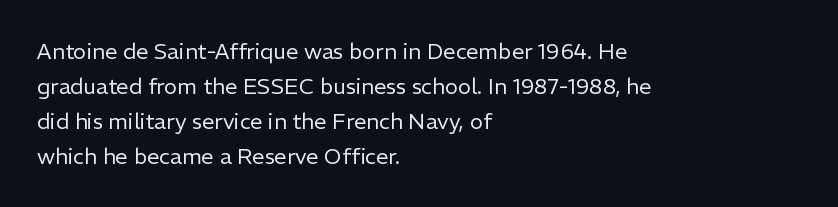
Every stem runs plumb, perpendicular to the baseline. Ink coverage per letter is moderate at most. Does extra space separate the letters? No, they use regular spacing. Line starts are locked; line ends wander. If you measured baseline to baseline, you'd find a middling distance.
